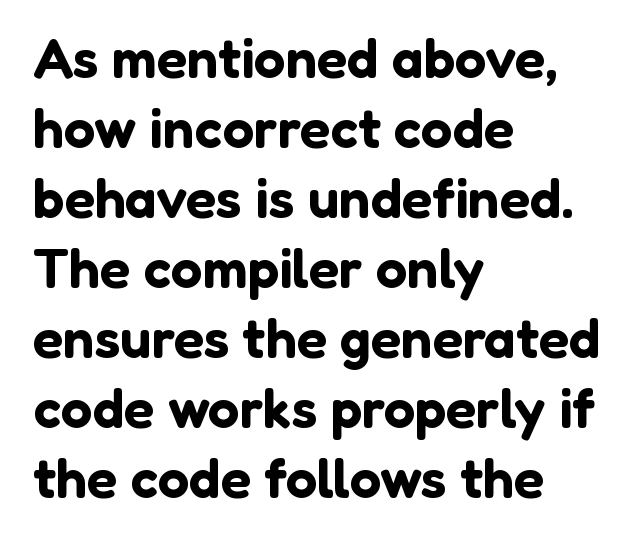
{"serif": "no", "italic": "no", "width": "normal", "stroke_contrast": "low", "x_height": "medium", "monospaced": "no", "underline": "no", "align": "left", "line_spacing": "normal", "line_spacing_ratio": 1.25, "letter_spacing": "normal", "letter_spacing_em": 0.0, "glyph_px": 56}
